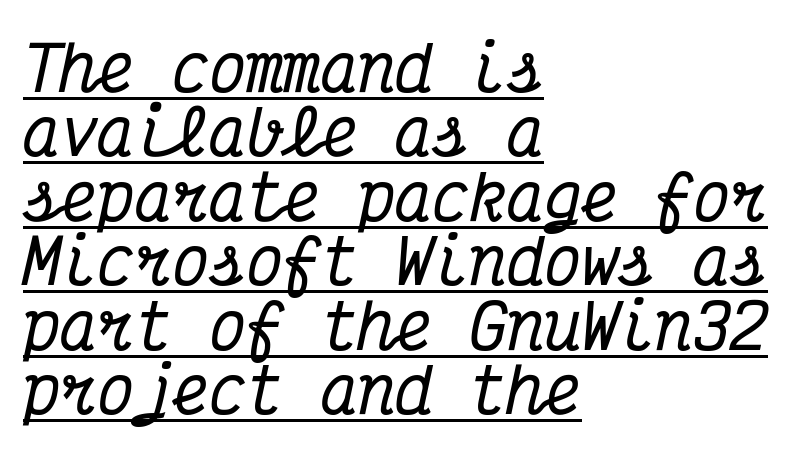
The image shows 62 px condensed serif type, italic (leaning right), monospaced; set left-aligned, tight line spacing (1.04x), normal letter spacing, underlined; medium stroke contrast and a medium x-height.
